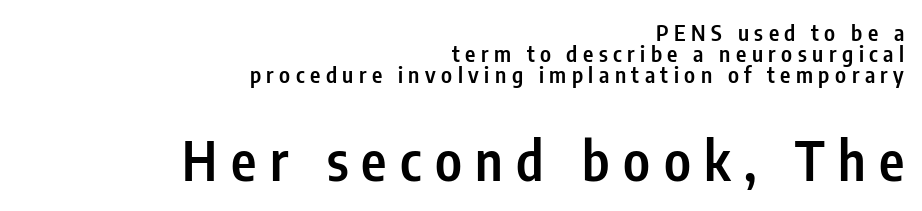
Whoever set this chose condensed vertical rhythm over breathing room. Which chunk is bigger? The second one — the bottom block dwarfs the top. Layout note: lines flush right. Here the designer chose a conventional face with non-uniform glyph widths. The passage shown is typeset with a sans-serif family.
